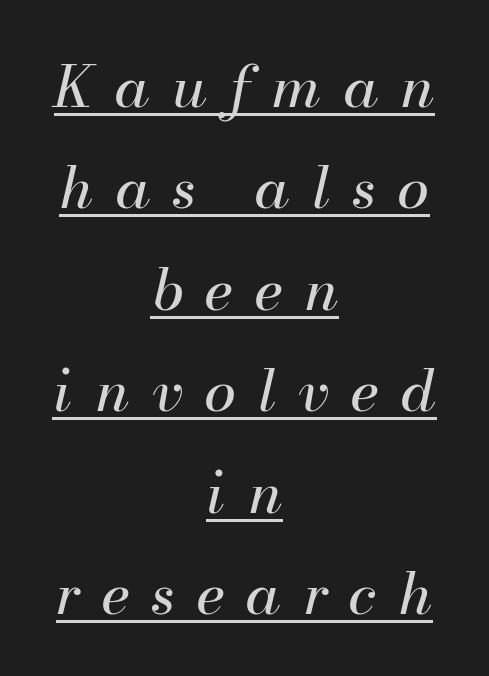
The type is letterspaced generously, with wide tracking. Centered paragraph, ragged on both sides. Every word sits above its own underline. This sample has the flowing, uneven cadence of proportional lettering.
